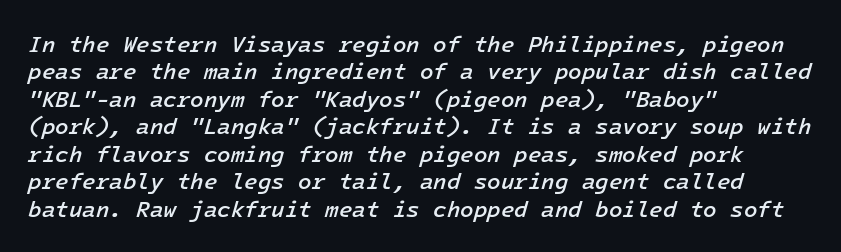
{"italic": "yes", "lean": "right", "slant_degrees": 16, "bold": "semi", "underline": "no", "align": "left", "line_spacing": "normal", "line_spacing_ratio": 1.25, "letter_spacing": "normal", "letter_spacing_em": 0.0, "glyph_px": 22}
